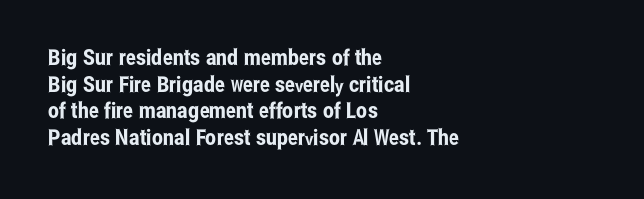
{"italic": "no", "underline": "no", "align": "left", "line_spacing_ratio": 1.21, "letter_spacing": "normal", "letter_spacing_em": 0.0, "glyph_px": 22}
